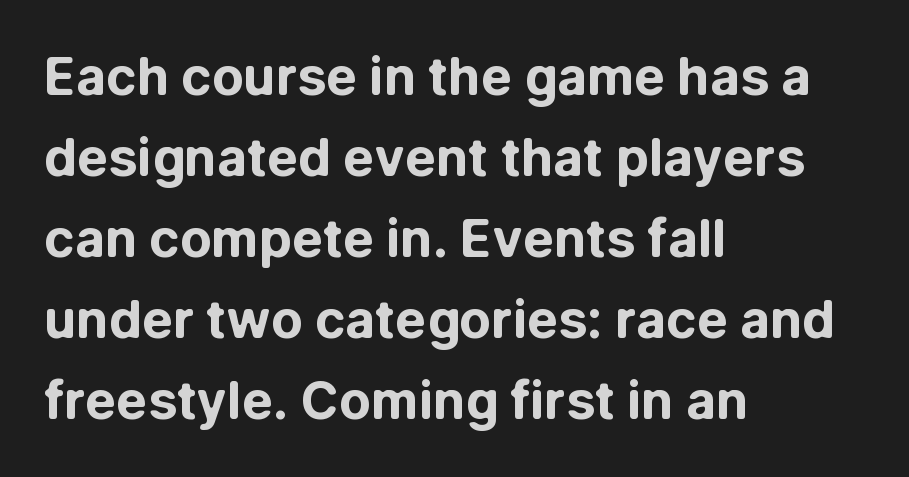
Q: Is the text bold? A: Yes.
Q: Is the text italic (slanted)? A: No, it is upright.
Q: Is the typeface a serif or a sans-serif typeface? A: Sans-serif.
Q: Is the text underlined? A: No.
Q: How is the paragraph aligned? A: Left-aligned.
Q: Is the spacing between letters normal or unusually wide? A: Normal.
Q: Is the spacing between lines tight, normal or loose? A: Normal.
Q: Width (condensed, normal, or wide)? A: Normal.
Q: Stroke contrast? A: Low.
Q: x-height? A: Medium.
Q: Monospaced? A: No.
